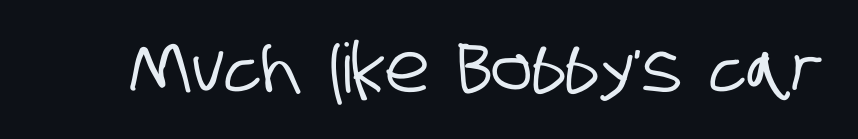
Q: Is the typeface a serif or a sans-serif typeface? A: Sans-serif.
Q: Is the text underlined? A: No.
Q: Is the spacing between letters normal or unusually wide? A: Normal.
Q: Width (condensed, normal, or wide)? A: Condensed.
Q: Stroke contrast? A: Low.
Q: x-height? A: Large.
Q: Monospaced? A: No.
